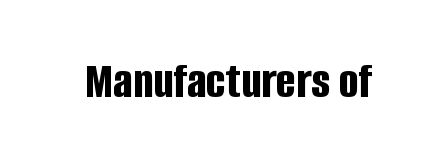
The image shows 52 px bold, condensed sans-serif type, upright; set normal letter spacing, not underlined; low stroke contrast and a large x-height.
